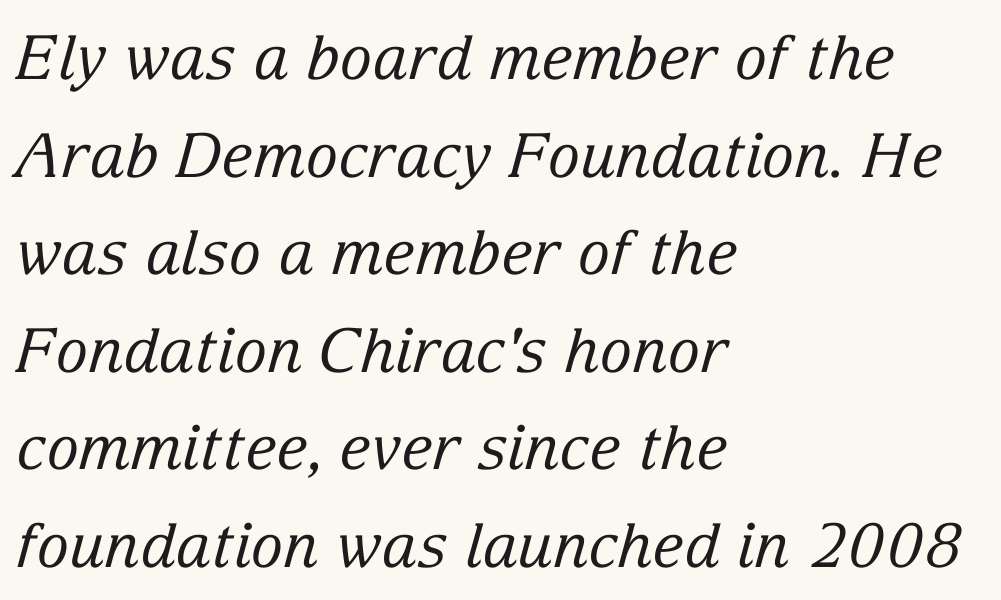
The image shows 61 px regular-weight serif type, italic (leaning right); set left-aligned, normal line spacing (1.6x), normal letter spacing, not underlined; low stroke contrast and a medium x-height.
